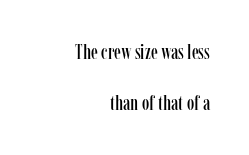
{"italic": "no", "underline": "no", "align": "right", "line_spacing": "loose", "line_spacing_ratio": 2.41, "letter_spacing": "normal", "letter_spacing_em": 0.0, "glyph_px": 21}
